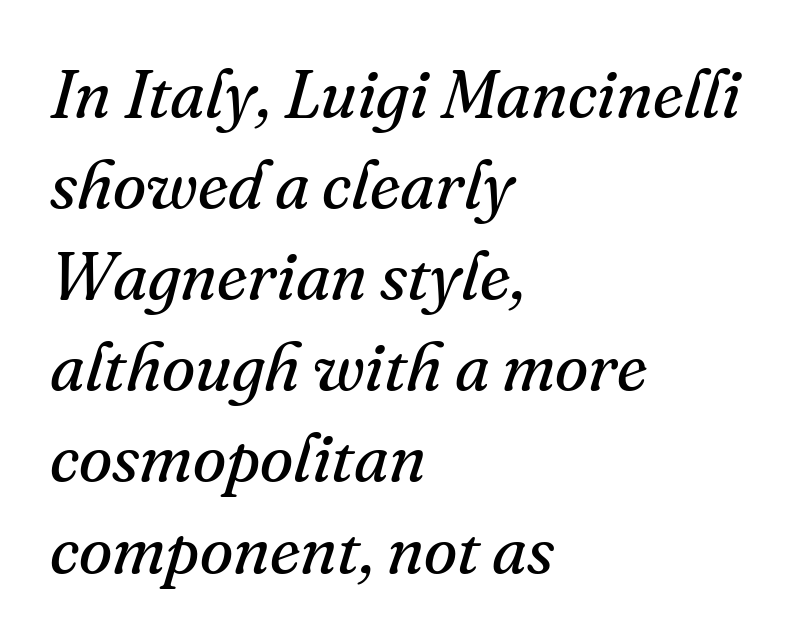
Q: Is the text bold? A: No.
Q: Is the text italic (slanted)? A: Yes, it leans right by about 16 degrees.
Q: Is the typeface a serif or a sans-serif typeface? A: Serif.
Q: Is the text underlined? A: No.
Q: How is the paragraph aligned? A: Left-aligned.
Q: Is the spacing between letters normal or unusually wide? A: Normal.
Q: Is the spacing between lines tight, normal or loose? A: Normal.
Q: Width (condensed, normal, or wide)? A: Normal.
Q: Stroke contrast? A: Medium.
Q: x-height? A: Small.
Q: Monospaced? A: No.
